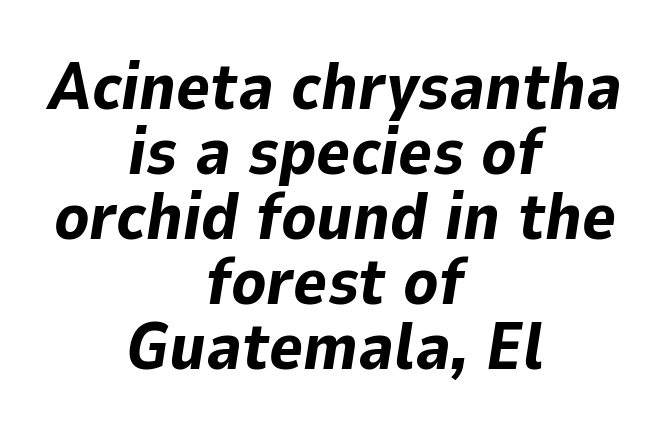
The image shows 65 px bold type, italic (leaning right); set centered, tight line spacing (1.0x), normal letter spacing, not underlined; low stroke contrast and a medium x-height.
